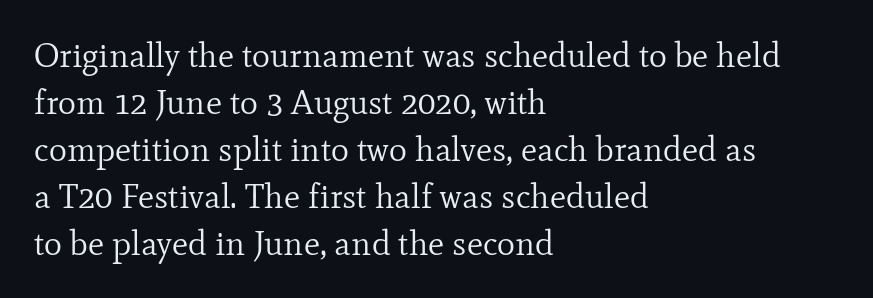
{"serif": "yes", "italic": "no", "bold": "no", "weight": "regular", "width": "normal", "stroke_contrast": "low", "x_height": "small", "monospaced": "no", "underline": "no", "align": "left", "line_spacing": "normal", "line_spacing_ratio": 1.38, "letter_spacing": "normal", "letter_spacing_em": 0.0, "glyph_px": 34}
